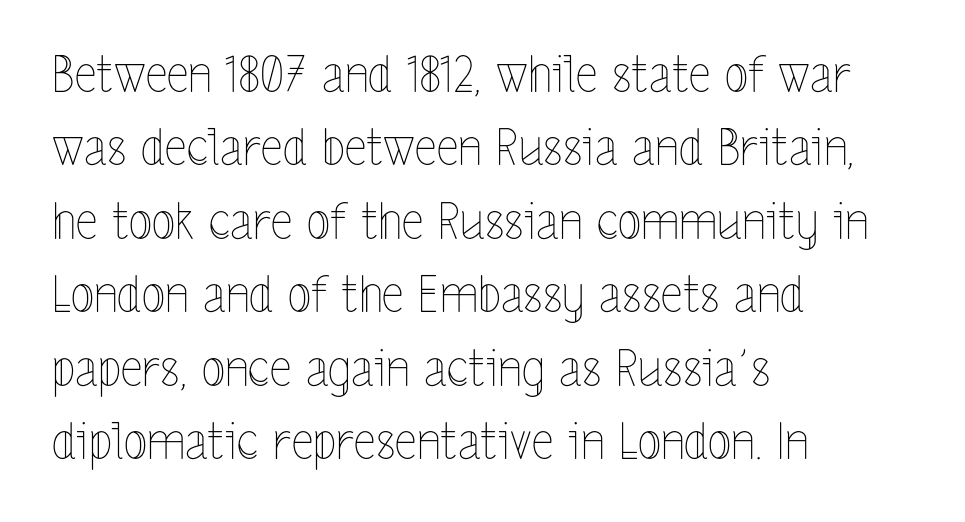
The image shows 49 px thin, condensed type, upright; set left-aligned, normal line spacing (1.5x), normal letter spacing, not underlined; a medium x-height.
